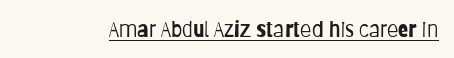
{"italic": "no", "bold": "no", "underline": "yes", "letter_spacing": "normal", "letter_spacing_em": 0.0, "glyph_px": 21}
